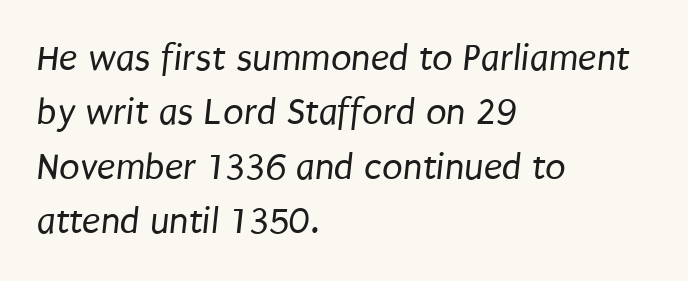
Q: Is the text bold? A: No.
Q: Is the typeface a serif or a sans-serif typeface? A: Sans-serif.
Q: Is the text underlined? A: No.
Q: How is the paragraph aligned? A: Left-aligned.
Q: Is the spacing between letters normal or unusually wide? A: Normal.
Q: Is the spacing between lines tight, normal or loose? A: Normal.
Q: Width (condensed, normal, or wide)? A: Condensed.
Q: Stroke contrast? A: Low.
Q: x-height? A: Large.
Q: Monospaced? A: No.
